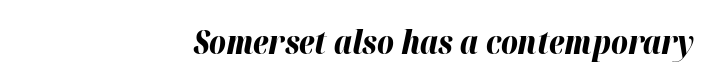
{"italic": "yes", "lean": "right", "slant_degrees": 12, "bold": "yes", "weight": "bold", "width": "normal", "stroke_contrast": "high", "x_height": "medium", "monospaced": "no", "underline": "no", "align": "right", "letter_spacing": "normal", "letter_spacing_em": 0.0, "glyph_px": 32}
